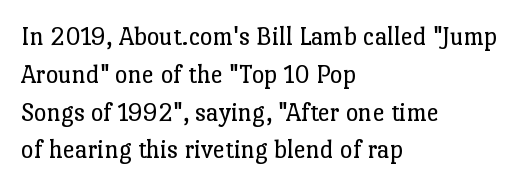
Q: Is the text bold? A: No.
Q: Is the text italic (slanted)? A: No, it is upright.
Q: Is the text underlined? A: No.
Q: How is the paragraph aligned? A: Left-aligned.
Q: Is the spacing between letters normal or unusually wide? A: Normal.
Q: Is the spacing between lines tight, normal or loose? A: Normal.
